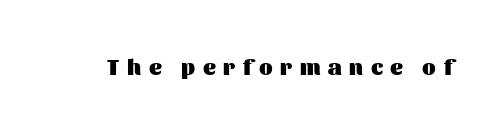
Q: Is the text bold? A: Yes.
Q: Is the text italic (slanted)? A: No, it is upright.
Q: Is the text underlined? A: No.
Q: Is the spacing between letters normal or unusually wide? A: Unusually wide.
